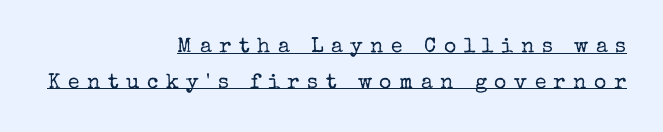
{"italic": "no", "bold": "no", "underline": "yes", "align": "right", "line_spacing": "normal", "line_spacing_ratio": 1.7, "letter_spacing": "wide", "letter_spacing_em": 0.36, "glyph_px": 21}
